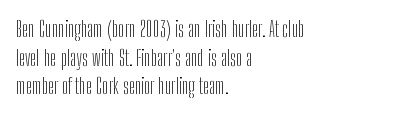
The image shows 21 px text type, upright; set left-aligned, normal line spacing (1.36x), normal letter spacing, not underlined.
